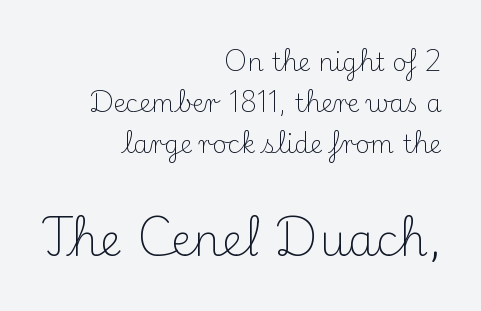
This rendering uses right alignment, leaving the left contour irregular. Whoever set this chose a conventional vertical rhythm. What kind of face is this? One with serifs. These lines were composed using upright roman letters. This reads as an unemphasized weight, regular at the heaviest. Is the lower block the larger one? Yes — the lower block carries the bigger type.
